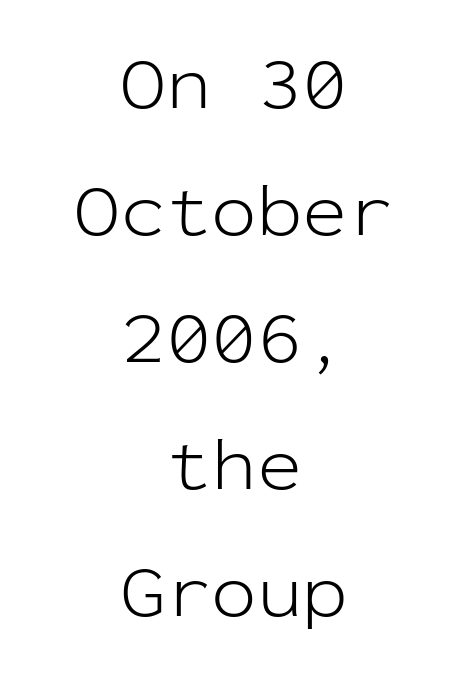
{"serif": "no", "italic": "no", "bold": "no", "weight": "light", "width": "normal", "stroke_contrast": "low", "x_height": "medium", "monospaced": "yes", "underline": "no", "align": "center", "line_spacing": "normal", "line_spacing_ratio": 1.67, "letter_spacing": "normal", "letter_spacing_em": 0.0, "glyph_px": 76}
